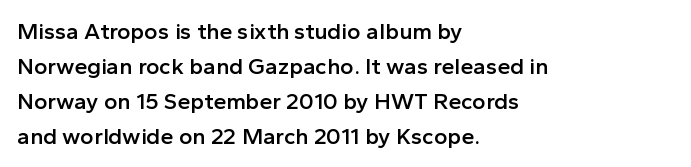
{"italic": "no", "bold": "semi", "underline": "no", "align": "left", "line_spacing": "normal", "line_spacing_ratio": 1.52, "letter_spacing": "normal", "letter_spacing_em": 0.0, "glyph_px": 23}
